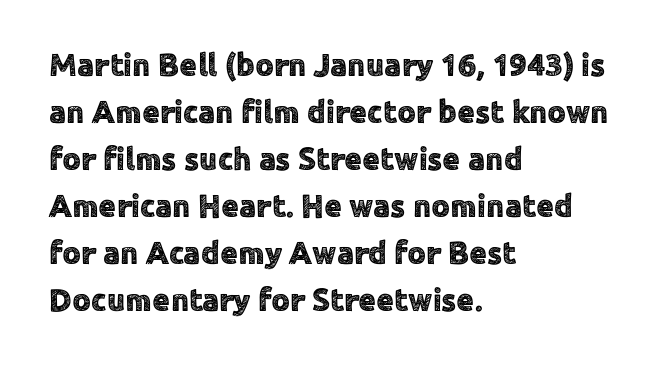
Does the leading feel generous? No, just average. Note the varied advance widths — an 'i' is clearly narrower than an 'm'. Words float on clear page, feet unadorned. Stroke terminals: plain, sans-serif. Inter-character spacing is left at the font's built-in metrics. A roman cut, with each character standing at attention.
